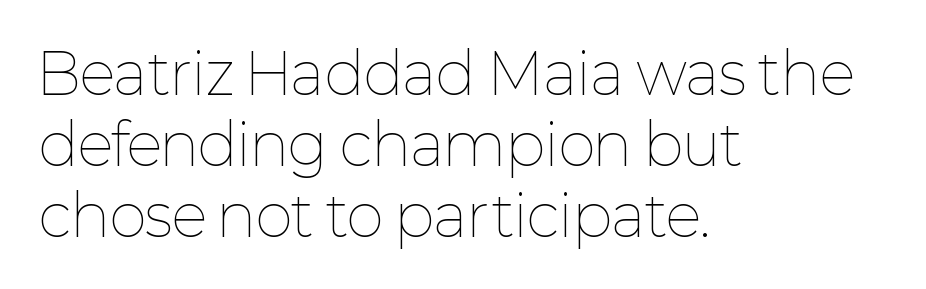
{"italic": "no", "bold": "no", "weight": "thin", "width": "normal", "stroke_contrast": "low", "x_height": "medium", "monospaced": "no", "underline": "no", "align": "left", "line_spacing": "normal", "line_spacing_ratio": 1.25, "letter_spacing": "normal", "letter_spacing_em": 0.0, "glyph_px": 57}
